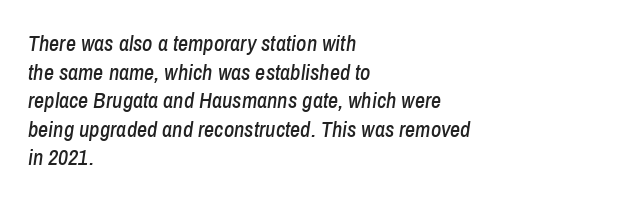
Anything drawn beneath the words? Only blank space. The text carries the slant typical of an italic or oblique font. The rag falls on the right side of this text block. Between one letter and the next there's only the usual sliver of space.
